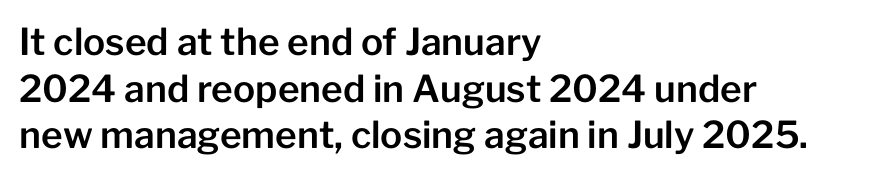
Q: Is the text italic (slanted)? A: No, it is upright.
Q: Is the typeface a serif or a sans-serif typeface? A: Sans-serif.
Q: Is the text underlined? A: No.
Q: How is the paragraph aligned? A: Left-aligned.
Q: Is the spacing between letters normal or unusually wide? A: Normal.
Q: Is the spacing between lines tight, normal or loose? A: Normal.
Q: Width (condensed, normal, or wide)? A: Normal.
Q: Stroke contrast? A: Low.
Q: x-height? A: Medium.
Q: Monospaced? A: No.
